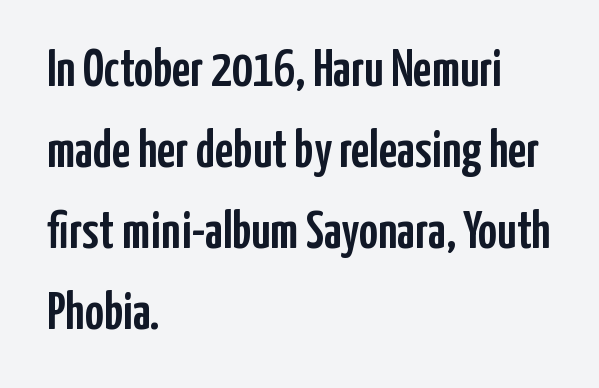
The image shows 52 px condensed sans-serif type, upright; set left-aligned, normal line spacing (1.56x), normal letter spacing, not underlined; low stroke contrast and a medium x-height.
